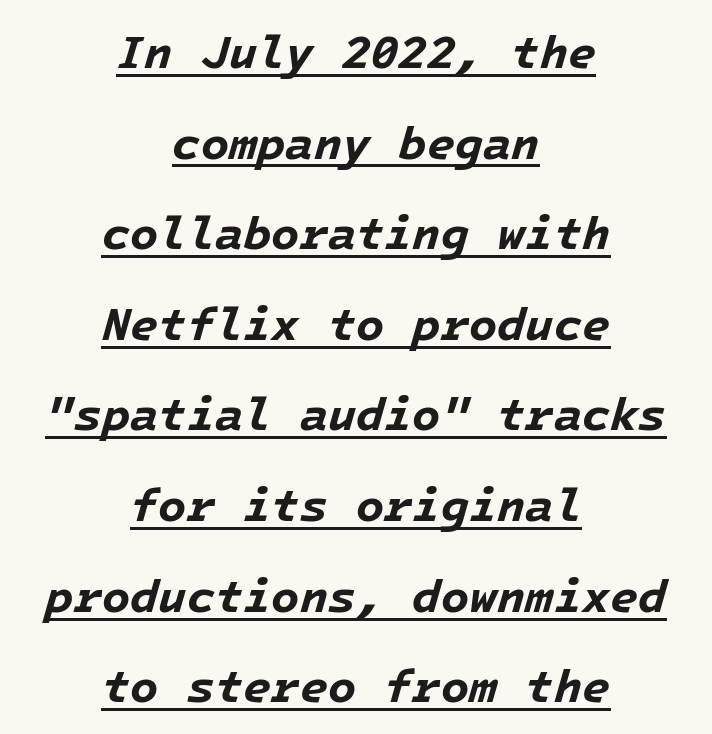
{"italic": "yes", "lean": "right", "slant_degrees": 16, "bold": "yes", "weight": "bold", "width": "normal", "stroke_contrast": "low", "x_height": "medium", "underline": "yes", "align": "center", "line_spacing": "loose", "line_spacing_ratio": 1.97, "letter_spacing": "normal", "letter_spacing_em": 0.0, "glyph_px": 46}
